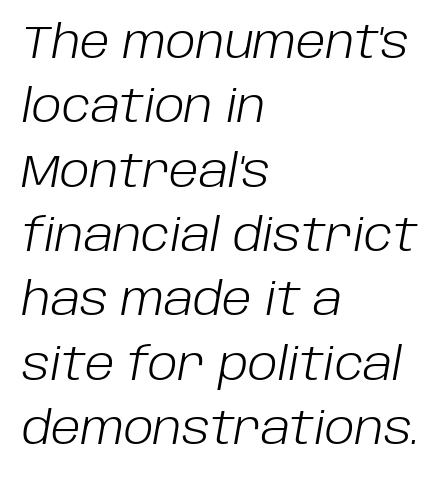
Spacing verdict: proportional, widths tailored to each character. Quick note: interline space is typical. The tracking reads as untouched default to a designer's eye. The letters look calm and open, with moderate or lighter stems. Descenders hang freely into open space.
